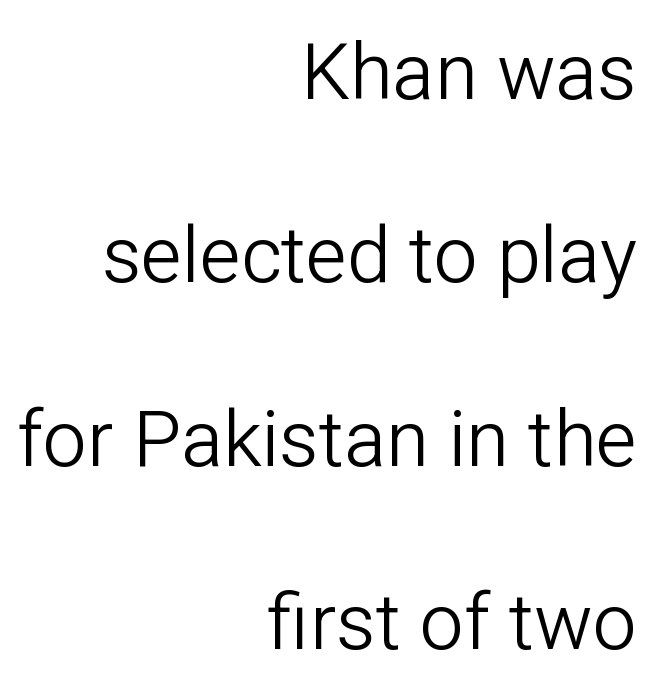
Q: Is the text bold? A: No.
Q: Is the text italic (slanted)? A: No, it is upright.
Q: Is the typeface a serif or a sans-serif typeface? A: Sans-serif.
Q: Is the text underlined? A: No.
Q: How is the paragraph aligned? A: Right-aligned.
Q: Is the spacing between letters normal or unusually wide? A: Normal.
Q: Is the spacing between lines tight, normal or loose? A: Loose.
Q: Width (condensed, normal, or wide)? A: Normal.
Q: Stroke contrast? A: Low.
Q: x-height? A: Medium.
Q: Monospaced? A: No.
